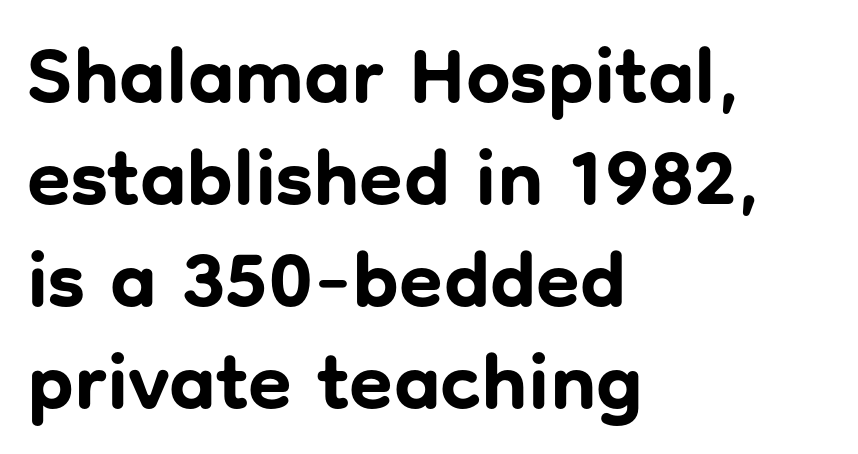
The image shows 79 px bold sans-serif type, upright; set left-aligned, normal line spacing (1.29x), normal letter spacing, not underlined; low stroke contrast and a medium x-height.
